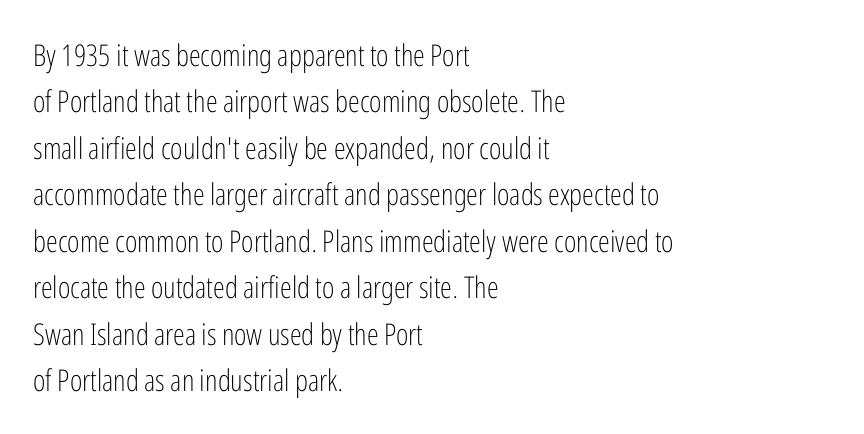
Q: Is the text bold? A: No.
Q: Is the text italic (slanted)? A: No, it is upright.
Q: Is the typeface a serif or a sans-serif typeface? A: Sans-serif.
Q: Is the text underlined? A: No.
Q: How is the paragraph aligned? A: Left-aligned.
Q: Is the spacing between letters normal or unusually wide? A: Normal.
Q: Is the spacing between lines tight, normal or loose? A: Normal.
Q: Width (condensed, normal, or wide)? A: Condensed.
Q: Stroke contrast? A: Low.
Q: x-height? A: Medium.
Q: Monospaced? A: No.
